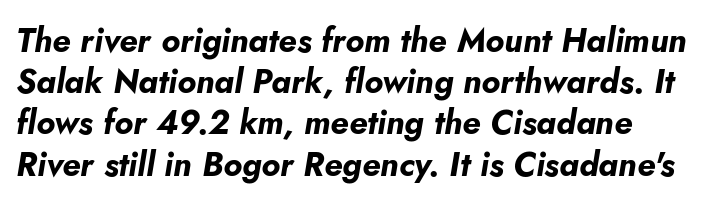
{"italic": "yes", "lean": "right", "slant_degrees": 5, "bold": "yes", "weight": "bold", "width": "normal", "stroke_contrast": "low", "x_height": "small", "monospaced": "no", "underline": "no", "align": "left", "line_spacing": "normal", "line_spacing_ratio": 1.25, "letter_spacing": "normal", "letter_spacing_em": 0.0, "glyph_px": 33}
